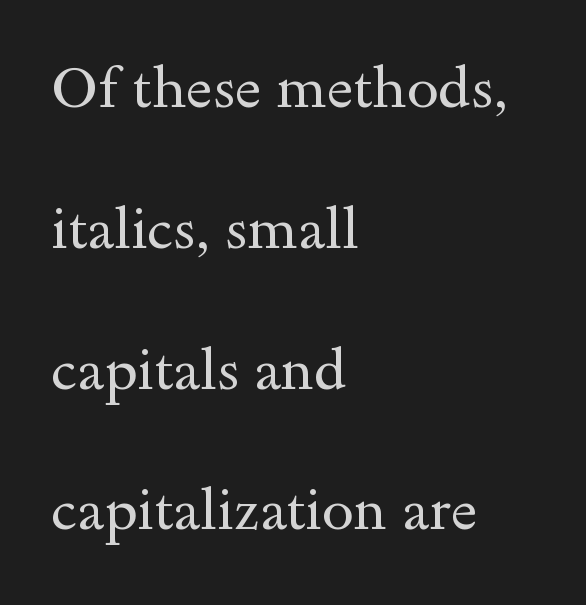
Does the lettering tilt? It doesn't — this is upright. Each new line begins a long way beneath the previous one. The face used here is proportionally spaced, like ordinary book or web type. Note: serifs present on the glyphs. Teacher's note: observe the even left margin — that is flush-left alignment.
